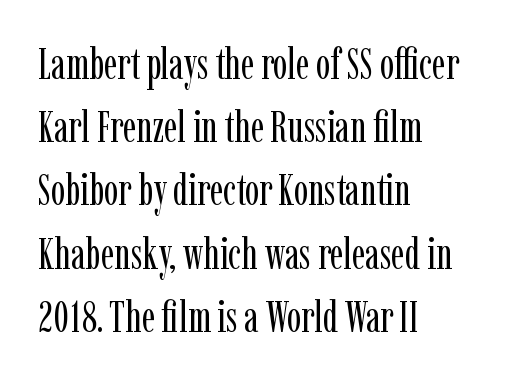
Q: Is the text bold? A: No.
Q: Is the text italic (slanted)? A: No, it is upright.
Q: Is the typeface a serif or a sans-serif typeface? A: Serif.
Q: Is the text underlined? A: No.
Q: How is the paragraph aligned? A: Left-aligned.
Q: Is the spacing between letters normal or unusually wide? A: Normal.
Q: Is the spacing between lines tight, normal or loose? A: Normal.
Q: Width (condensed, normal, or wide)? A: Condensed.
Q: Stroke contrast? A: Low.
Q: x-height? A: Medium.
Q: Monospaced? A: No.
